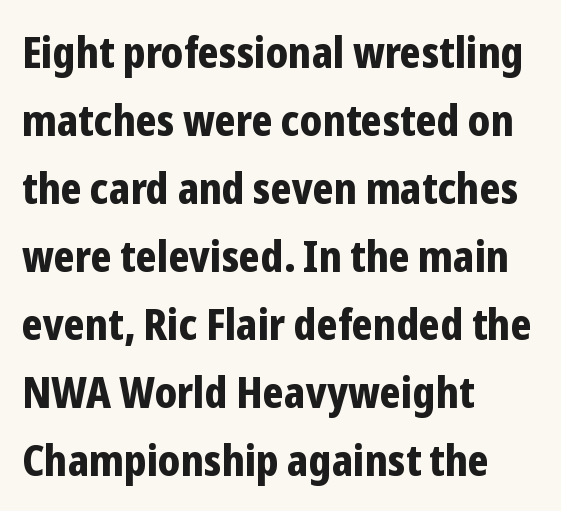
Glyph-to-glyph distance matches everyday printed text. Look at the bottom of the vertical strokes: they stop flat, with no serifs. What's the leading like? Ordinary, nothing unusual. Check under the words: just untouched page.
